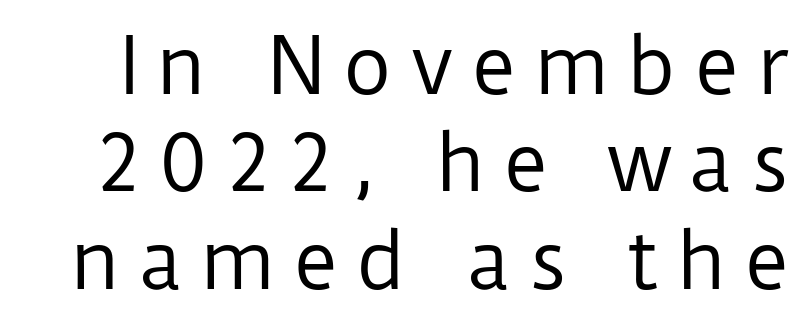
Posture: straight, roman, zero tilt. Do the characters align in a grid? No, the font is proportional. Stems here are at most as thick as an everyday book face. Check where the strokes stop: nothing finishes them off — pure sans. Notice how descenders clear the ascenders below comfortably — that's standard leading. Here the glyphs are tracked loosely, breaking word shapes into spaced letters.
